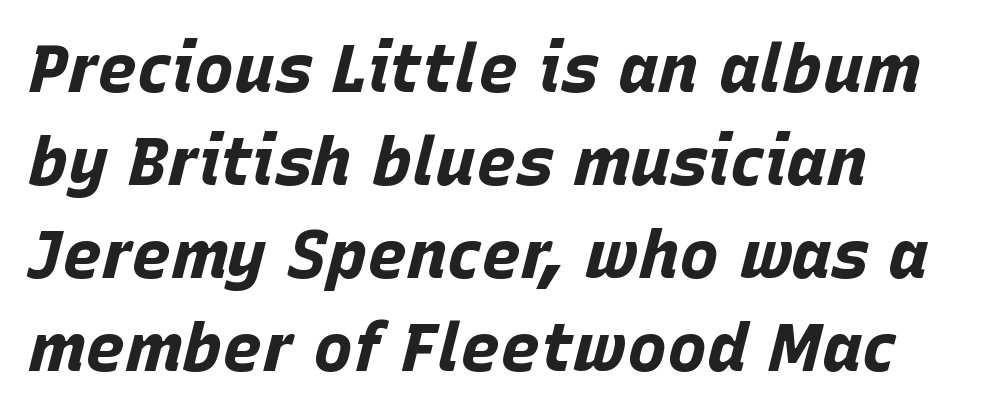
{"italic": "yes", "lean": "right", "slant_degrees": 15, "bold": "yes", "weight": "bold", "width": "normal", "stroke_contrast": "low", "x_height": "large", "monospaced": "no", "underline": "no", "align": "left", "line_spacing": "normal", "line_spacing_ratio": 1.39, "letter_spacing": "normal", "letter_spacing_em": 0.0, "glyph_px": 67}
